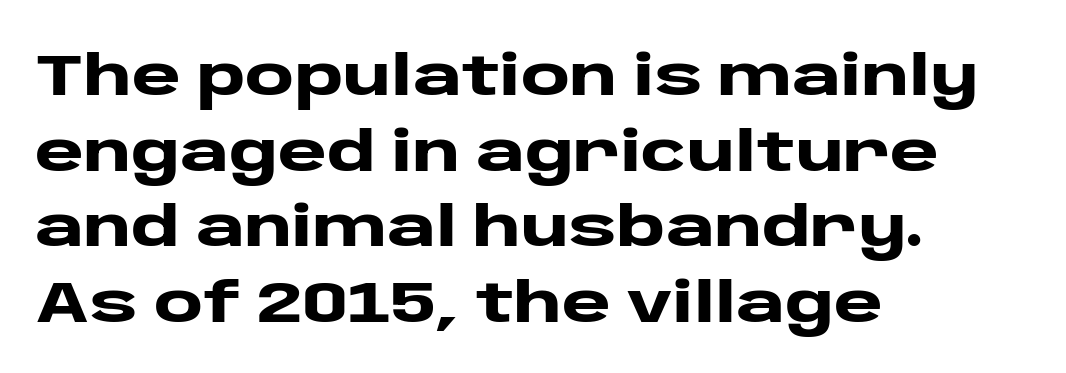
The image shows 59 px heavy, wide sans-serif type, upright; set left-aligned, normal line spacing (1.28x), normal letter spacing, not underlined; low stroke contrast and a large x-height.
